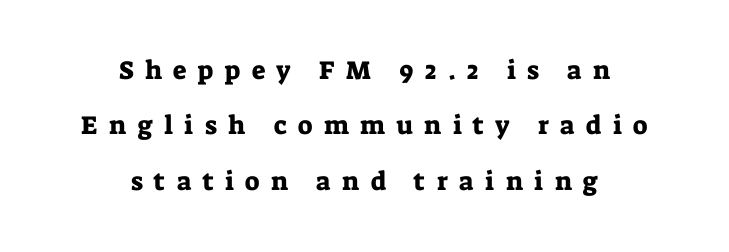
Q: Is the text italic (slanted)? A: No, it is upright.
Q: Is the text underlined? A: No.
Q: How is the paragraph aligned? A: Centered.
Q: Is the spacing between letters normal or unusually wide? A: Unusually wide.
Q: Is the spacing between lines tight, normal or loose? A: Loose.
